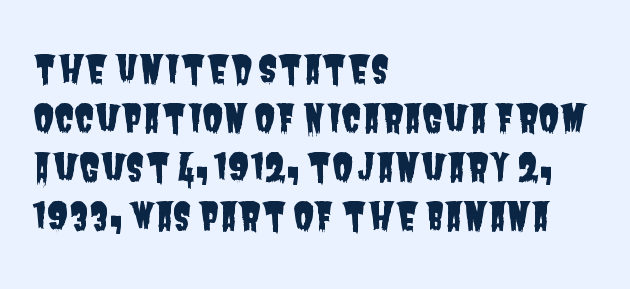
{"serif": "no", "width": "condensed", "stroke_contrast": "low", "x_height": "large", "monospaced": "no", "underline": "no", "align": "left", "line_spacing": "normal", "line_spacing_ratio": 1.29, "letter_spacing": "normal", "letter_spacing_em": 0.0, "glyph_px": 38}
